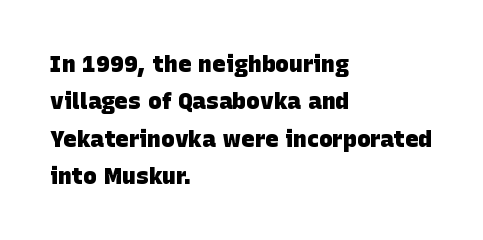
Notice how descenders clear the ascenders below comfortably — that's standard leading. Does the weight exceed regular? Yes, all the way to bold. Between one letter and the next there's only the usual sliver of space. Plain, unruled lines of type.
